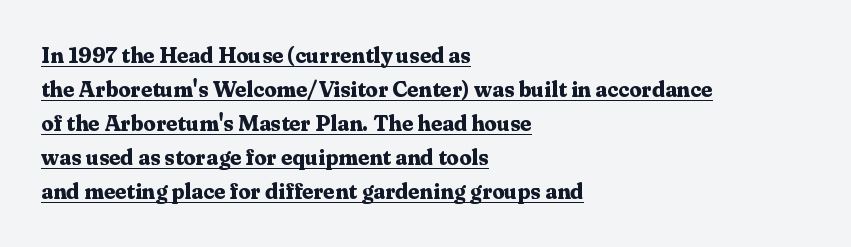
{"italic": "no", "bold": "yes", "underline": "yes", "align": "left", "line_spacing": "normal", "line_spacing_ratio": 1.55, "letter_spacing": "normal", "letter_spacing_em": 0.0, "glyph_px": 22}
